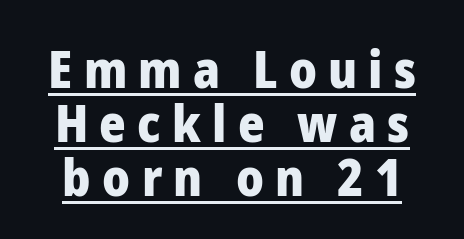
The image shows 51 px heavy sans-serif type, upright; set tight line spacing (1.06x), unusually wide letter spacing (+0.22 em), underlined; low stroke contrast and a medium x-height.
